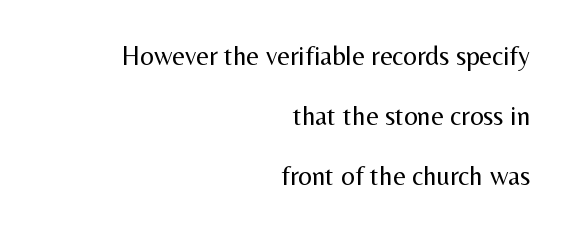
The image shows 27 px text type, upright; set right-aligned, loose line spacing (2.22x), normal letter spacing, not underlined.
